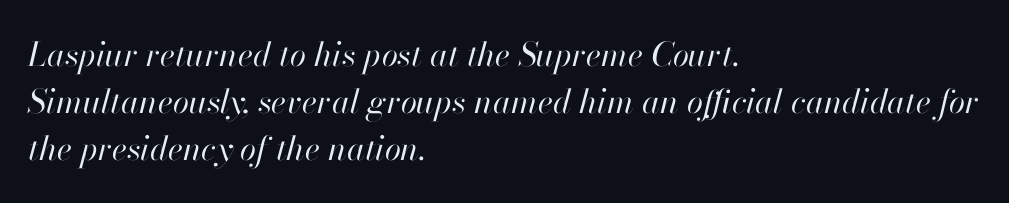
A light-to-regular cut is what we see here. The rendering anchors every line to the left-hand side. Leading: standard. The foot of each line stays bare and open. You can tell it's italic because the verticals aren't actually vertical. The rendering uses natural spacing where letterforms have individual widths.
